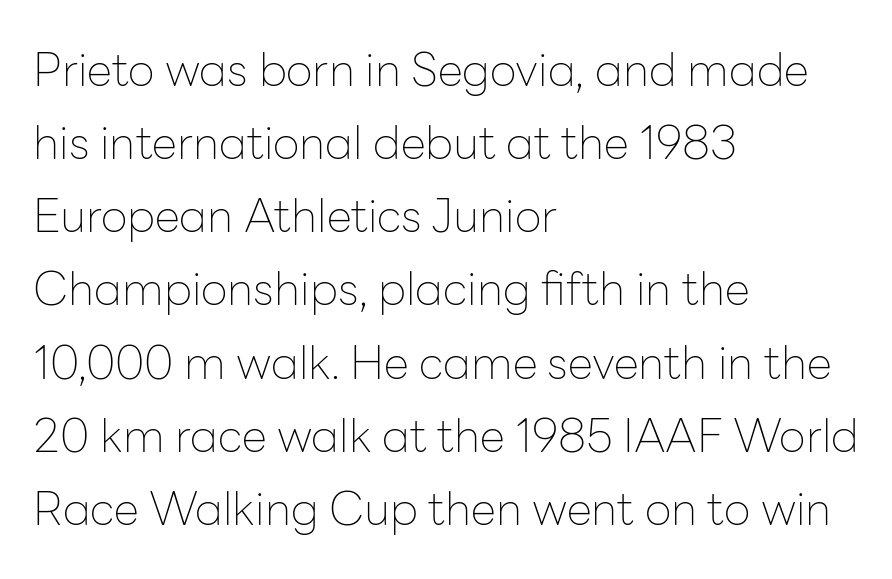
The image shows 46 px thin sans-serif type, upright; set left-aligned, normal line spacing (1.59x), normal letter spacing, not underlined; low stroke contrast and a medium x-height.
